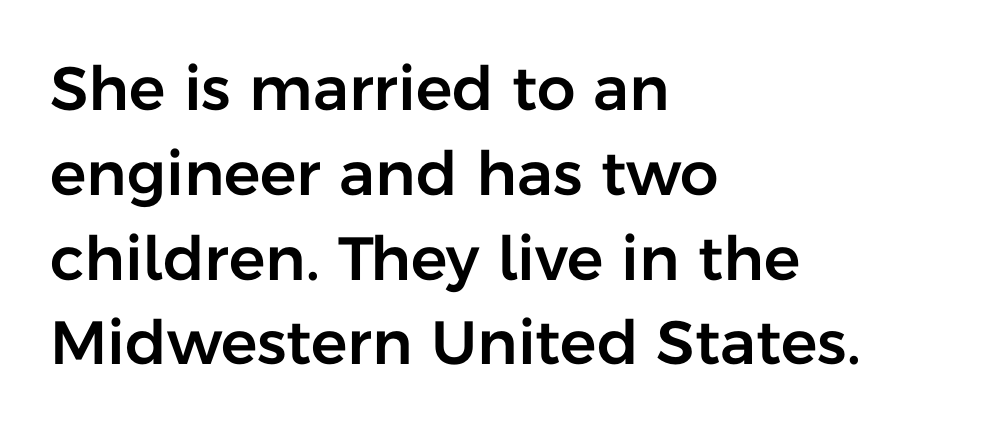
The image shows 61 px sans-serif type, upright; set left-aligned, normal line spacing (1.39x), normal letter spacing, not underlined; low stroke contrast and a medium x-height.
